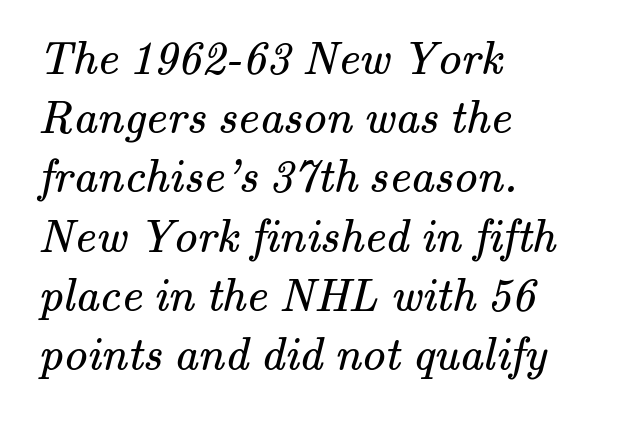
Q: Is the text bold? A: No.
Q: Is the typeface a serif or a sans-serif typeface? A: Serif.
Q: Is the text underlined? A: No.
Q: How is the paragraph aligned? A: Left-aligned.
Q: Is the spacing between letters normal or unusually wide? A: Normal.
Q: Is the spacing between lines tight, normal or loose? A: Normal.
Q: Width (condensed, normal, or wide)? A: Normal.
Q: Stroke contrast? A: Medium.
Q: x-height? A: Small.
Q: Monospaced? A: No.
